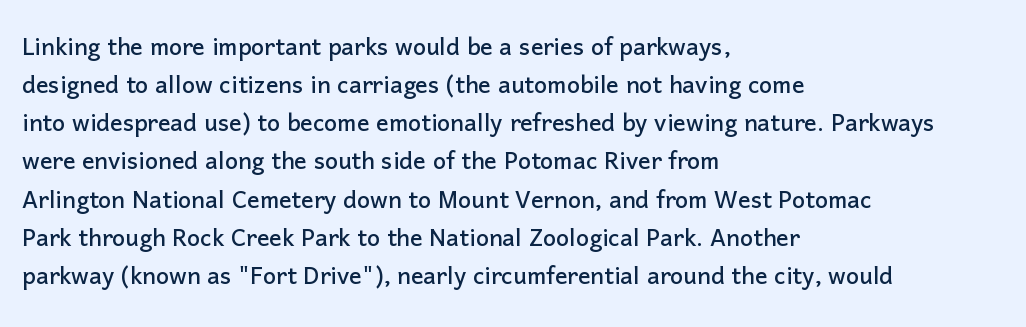
{"serif": "no", "italic": "no", "width": "normal", "stroke_contrast": "low", "x_height": "medium", "monospaced": "no", "underline": "no", "align": "left", "line_spacing_ratio": 1.23, "letter_spacing": "normal", "letter_spacing_em": 0.0, "glyph_px": 31}
